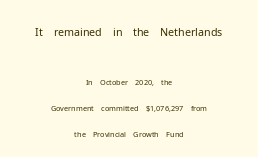
{"italic": "no", "bold": "no", "underline": "no", "align": "center", "line_spacing_ratio": 1.72, "letter_spacing": "normal", "letter_spacing_em": 0.0, "larger_block": "first", "size_ratio": 1.47, "glyph_px": 22}
